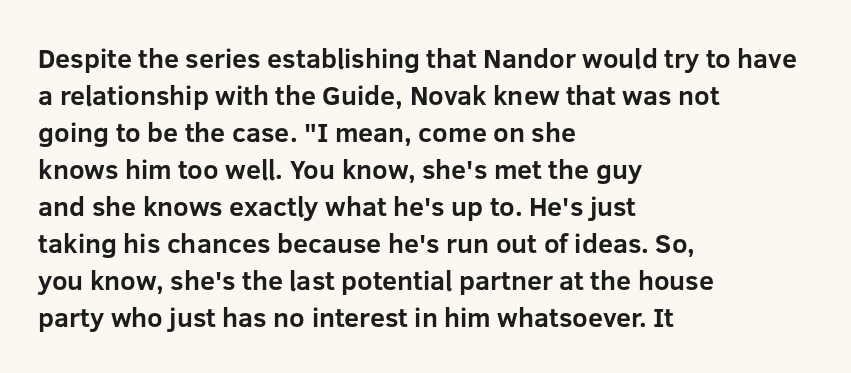
The image shows 27 px bold type, upright; set left-aligned, normal line spacing (1.37x), normal letter spacing, not underlined.
